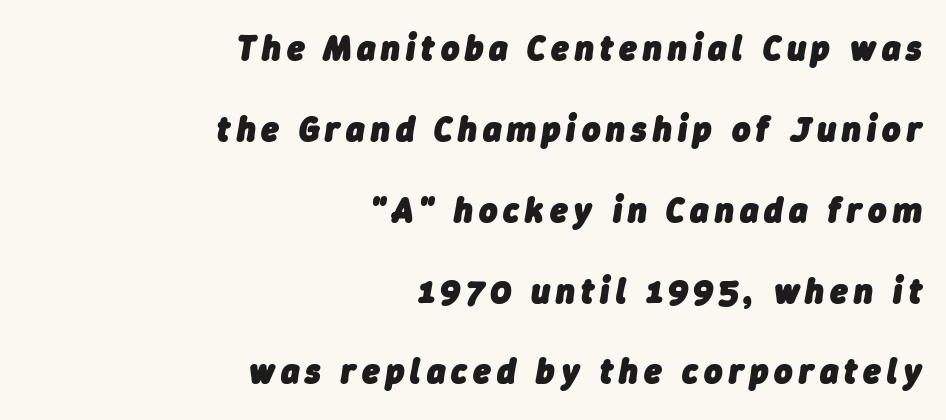
{"italic": "yes", "lean": "right", "slant_degrees": 9, "bold": "yes", "weight": "heavy", "width": "normal", "stroke_contrast": "low", "x_height": "medium", "monospaced": "no", "underline": "no", "align": "right", "line_spacing": "loose", "line_spacing_ratio": 2.31, "glyph_px": 35}
